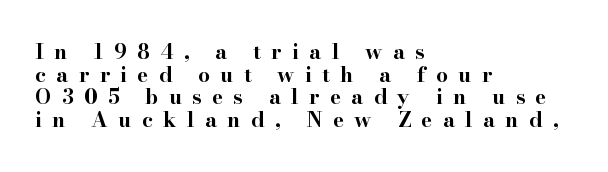
Q: Is the text bold? A: Yes.
Q: Is the text italic (slanted)? A: No, it is upright.
Q: Is the text underlined? A: No.
Q: How is the paragraph aligned? A: Left-aligned.
Q: Is the spacing between letters normal or unusually wide? A: Unusually wide.
Q: Is the spacing between lines tight, normal or loose? A: Tight.
